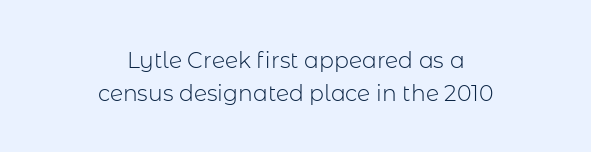
The image shows 22 px text type, upright; set centered, normal line spacing (1.48x), normal letter spacing, not underlined.
